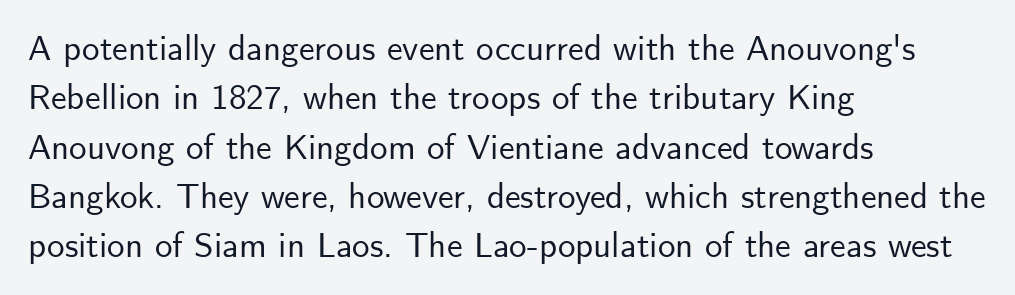
{"serif": "no", "italic": "no", "width": "normal", "stroke_contrast": "low", "x_height": "small", "monospaced": "no", "underline": "no", "align": "left", "line_spacing": "normal", "line_spacing_ratio": 1.41, "letter_spacing": "normal", "letter_spacing_em": 0.0, "glyph_px": 35}
